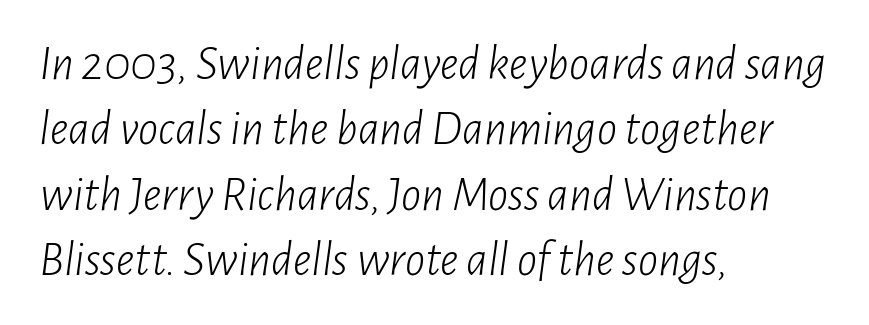
{"italic": "yes", "lean": "right", "slant_degrees": 7, "bold": "no", "weight": "light", "width": "condensed", "stroke_contrast": "low", "x_height": "medium", "monospaced": "no", "underline": "no", "align": "left", "line_spacing": "normal", "line_spacing_ratio": 1.31, "letter_spacing": "normal", "letter_spacing_em": 0.0, "glyph_px": 50}
